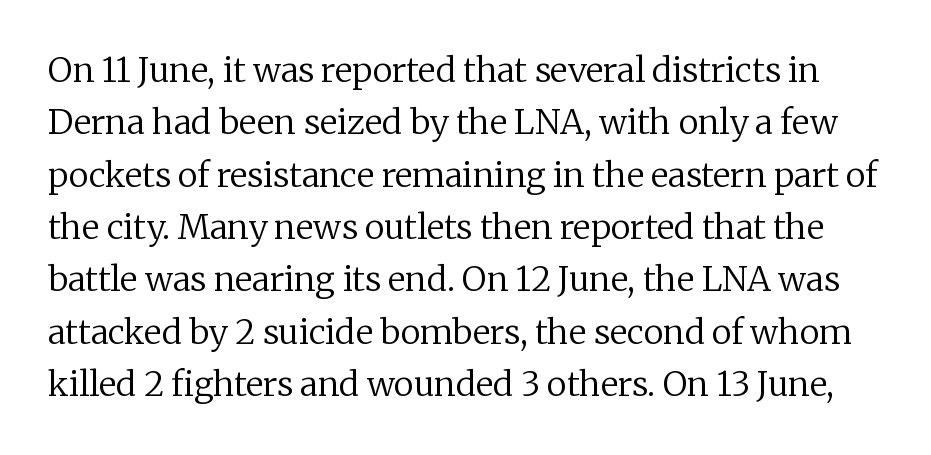
The image shows 34 px regular-weight serif type, upright; set normal line spacing (1.54x), normal letter spacing, not underlined; low stroke contrast and a medium x-height.
